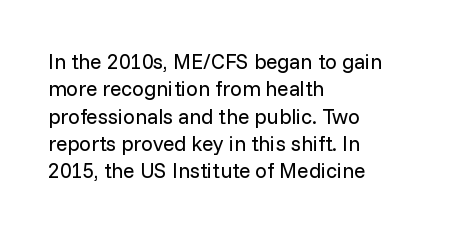
Reading down the block, your eye returns to a fixed left position each line. The weight tops out at a normal text grade. Interline gaps are of average width in this sample. The letters sit at their default tracking, neither squeezed nor spread.
